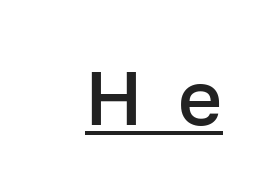
{"serif": "no", "italic": "no", "bold": "semi", "weight": "semibold", "width": "normal", "stroke_contrast": "low", "x_height": "medium", "monospaced": "no", "underline": "yes", "letter_spacing": "wide", "letter_spacing_em": 0.46, "glyph_px": 76}
